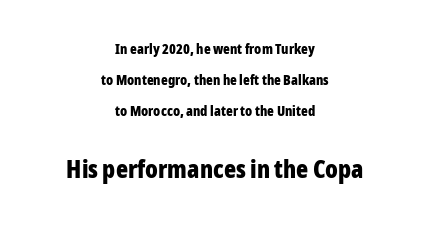
The image shows 25 px bold type, upright; set centered, loose line spacing (2.2x), normal letter spacing, not underlined; the second (bottom) block is 1.79x larger.
